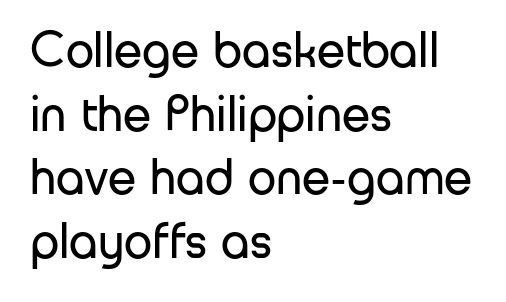
A classic flush-left, rag-right setting is used for this passage. Vertically, the passage feels balanced, rows spaced as you'd expect. Does the type have serifs? No, each stem ends abruptly. The type is set solid horizontally, with unmodified tracking. The foot of each line stays bare and open.
